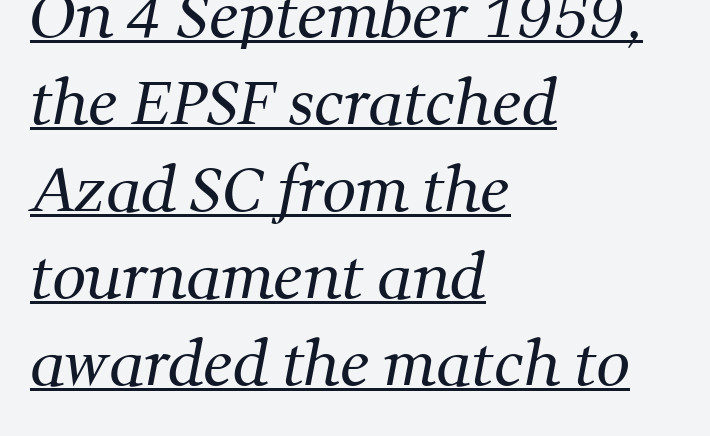
{"serif": "yes", "bold": "no", "weight": "regular", "width": "normal", "stroke_contrast": "medium", "x_height": "medium", "monospaced": "no", "underline": "yes", "align": "left", "line_spacing": "normal", "line_spacing_ratio": 1.45, "letter_spacing": "normal", "letter_spacing_em": 0.0, "glyph_px": 60}
